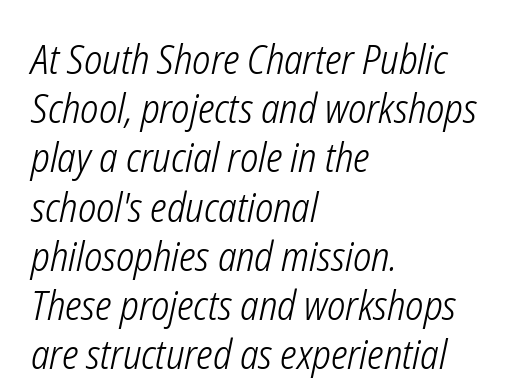
Q: Is the text bold? A: No.
Q: Is the text italic (slanted)? A: Yes, it leans right by about 12 degrees.
Q: Is the text underlined? A: No.
Q: How is the paragraph aligned? A: Left-aligned.
Q: Is the spacing between letters normal or unusually wide? A: Normal.
Q: Width (condensed, normal, or wide)? A: Condensed.
Q: Stroke contrast? A: Low.
Q: x-height? A: Medium.
Q: Monospaced? A: No.
